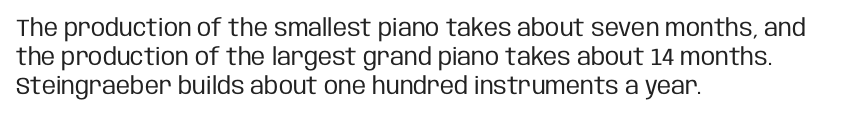
The strokes carry an ordinary text weight at most. Default kerning and tracking; the words read as compact shapes. The gap between lines stays unmarked. Does the lettering tilt? It doesn't — this is upright.
